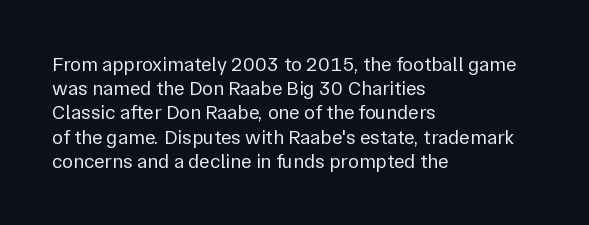
Q: Is the text bold? A: No.
Q: Is the text italic (slanted)? A: No, it is upright.
Q: Is the text underlined? A: No.
Q: How is the paragraph aligned? A: Left-aligned.
Q: Is the spacing between letters normal or unusually wide? A: Normal.
